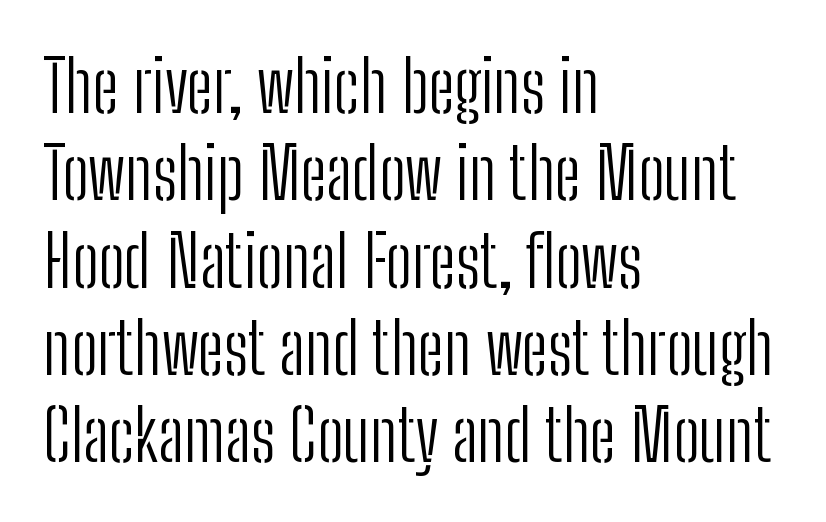
Q: Is the text bold? A: No.
Q: Is the text italic (slanted)? A: No, it is upright.
Q: Is the typeface a serif or a sans-serif typeface? A: Sans-serif.
Q: Is the text underlined? A: No.
Q: How is the paragraph aligned? A: Left-aligned.
Q: Is the spacing between letters normal or unusually wide? A: Normal.
Q: Width (condensed, normal, or wide)? A: Condensed.
Q: Stroke contrast? A: Low.
Q: x-height? A: Medium.
Q: Monospaced? A: No.
